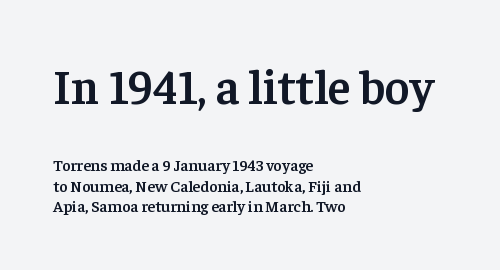
The image shows 48 px semibold serif type, upright; set left-aligned, normal line spacing (1.3x), normal letter spacing, not underlined; the first (top) block is 3.0x larger; low stroke contrast and a medium x-height.
